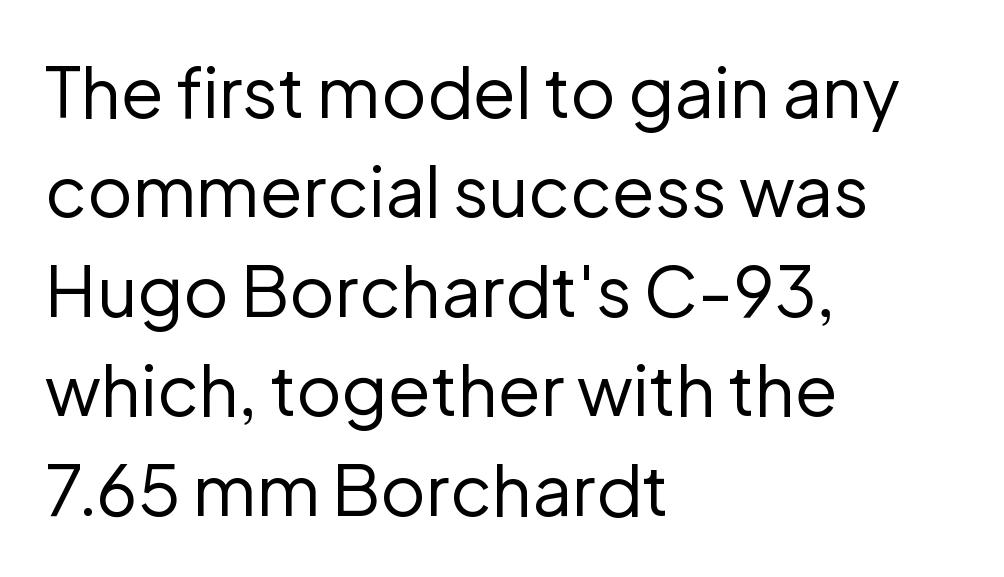
Weight: not bold — regular or lighter. Compared with typical paragraphs, the rows here are spaced about the same. To sum up the face: it is a sans, with no serifs. Leftover space on each line is placed entirely after the last word. Characters follow at the spacing the type designer built in.
